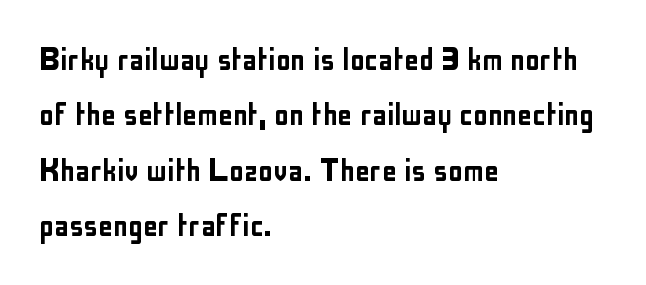
{"serif": "no", "italic": "no", "width": "condensed", "stroke_contrast": "low", "x_height": "medium", "monospaced": "no", "underline": "no", "align": "left", "line_spacing": "normal", "line_spacing_ratio": 1.5, "letter_spacing": "normal", "letter_spacing_em": 0.0, "glyph_px": 37}
